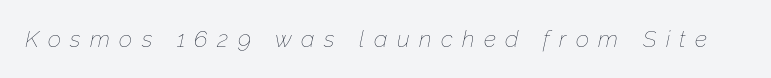
Q: Is the text bold? A: No.
Q: Is the text italic (slanted)? A: Yes, it leans right by about 12 degrees.
Q: Is the text underlined? A: No.
Q: Is the spacing between letters normal or unusually wide? A: Unusually wide.
